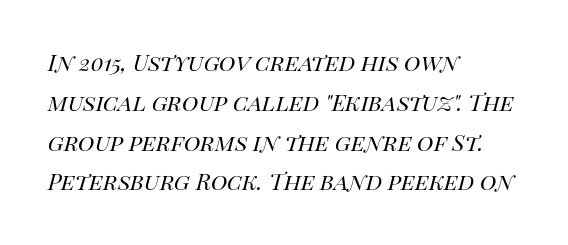
{"italic": "yes", "lean": "right", "slant_degrees": 14, "bold": "no", "weight": "regular", "width": "normal", "stroke_contrast": "high", "x_height": "large", "monospaced": "no", "underline": "no", "align": "left", "line_spacing": "normal", "line_spacing_ratio": 1.42, "letter_spacing": "normal", "letter_spacing_em": 0.0, "glyph_px": 28}
